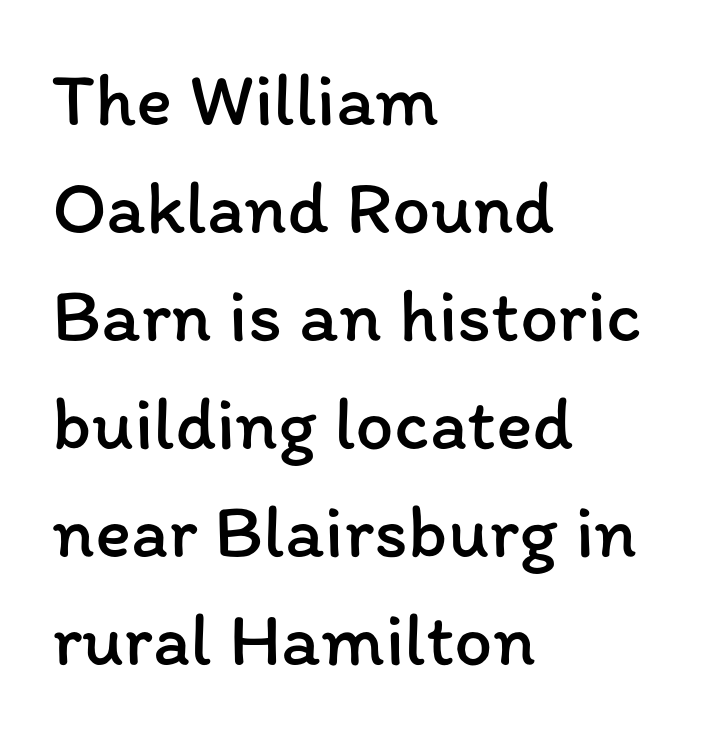
{"italic": "no", "bold": "no", "weight": "regular", "width": "normal", "stroke_contrast": "low", "x_height": "medium", "monospaced": "no", "underline": "no", "align": "left", "line_spacing": "normal", "line_spacing_ratio": 1.42, "letter_spacing": "normal", "letter_spacing_em": 0.0, "glyph_px": 76}
